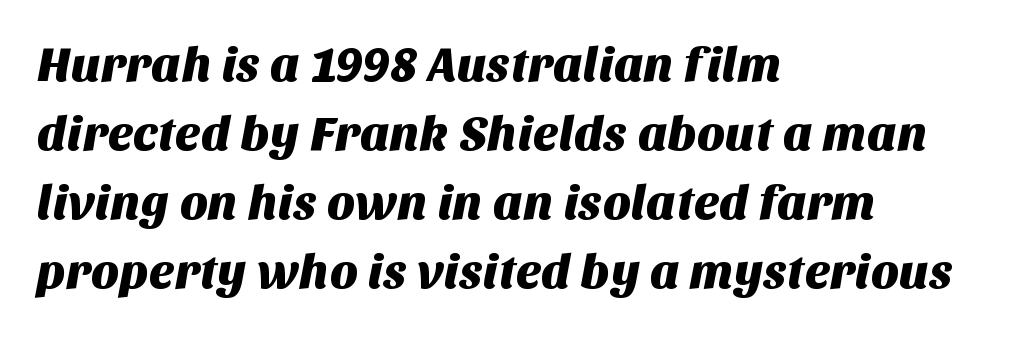
Q: Is the typeface a serif or a sans-serif typeface? A: Sans-serif.
Q: Is the text underlined? A: No.
Q: How is the paragraph aligned? A: Left-aligned.
Q: Is the spacing between letters normal or unusually wide? A: Normal.
Q: Is the spacing between lines tight, normal or loose? A: Normal.
Q: Width (condensed, normal, or wide)? A: Normal.
Q: Stroke contrast? A: Medium.
Q: x-height? A: Large.
Q: Monospaced? A: No.
